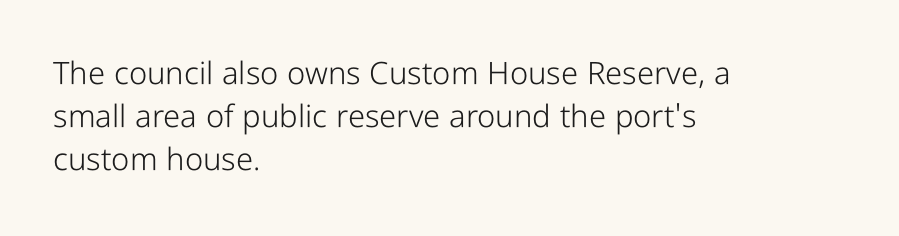
The image shows 31 px light, condensed sans-serif type, upright; set left-aligned, normal line spacing (1.38x), normal letter spacing, not underlined; low stroke contrast and a medium x-height.
